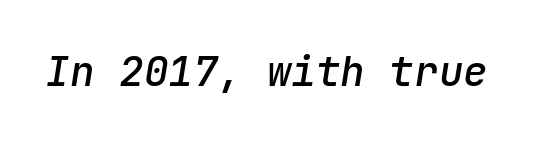
Q: Is the text bold? A: Semi-bold.
Q: Is the text italic (slanted)? A: Yes, it leans right by about 9 degrees.
Q: Is the text underlined? A: No.
Q: Is the spacing between letters normal or unusually wide? A: Normal.
Q: Width (condensed, normal, or wide)? A: Normal.
Q: Stroke contrast? A: Low.
Q: x-height? A: Medium.
Q: Monospaced? A: Yes.
